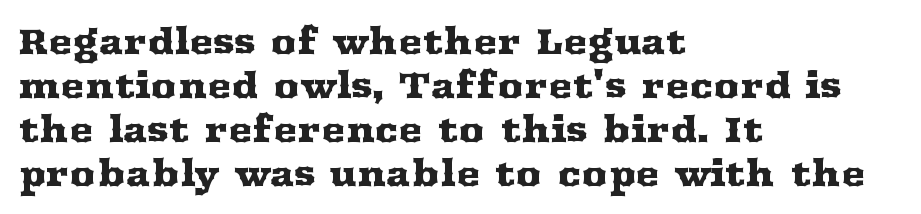
The image shows 36 px wide serif type, upright; set left-aligned, line spacing 1.22x, normal letter spacing, not underlined; medium stroke contrast and a medium x-height.
